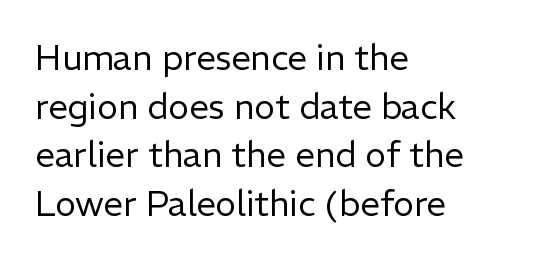
{"serif": "no", "italic": "no", "bold": "no", "weight": "regular", "width": "normal", "stroke_contrast": "low", "x_height": "medium", "monospaced": "no", "underline": "no", "align": "left", "line_spacing": "normal", "line_spacing_ratio": 1.39, "letter_spacing": "normal", "letter_spacing_em": 0.0, "glyph_px": 35}
